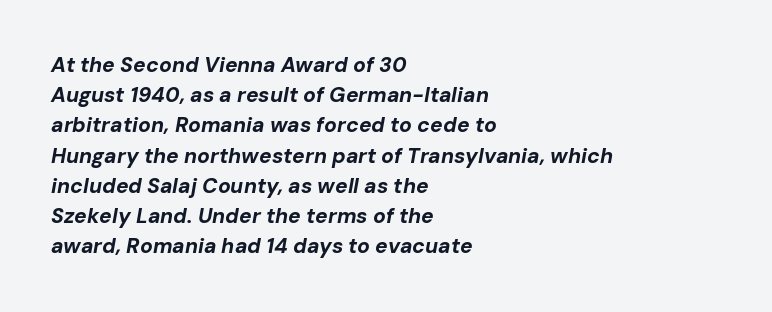
Yep, that's italic — everything's leaning. Each word holds together tightly as a unit, with standard inter-letter gaps. The baseline area is clear. Horizontal bands of white between lines are of average thickness. One-word summary of the alignment: left. Typographic density is high because the face is bold.
